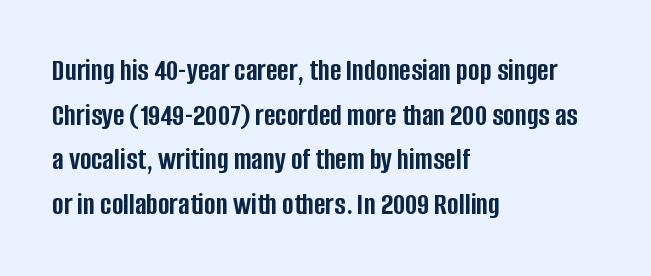
The image shows 31 px semibold, condensed sans-serif type, upright; set left-aligned, normal line spacing (1.44x), normal letter spacing, not underlined; low stroke contrast and a large x-height.
